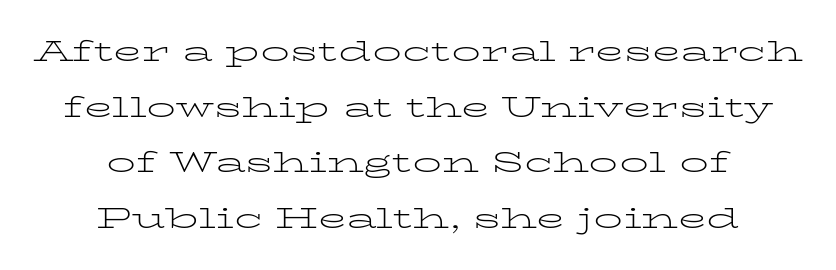
{"serif": "yes", "italic": "no", "bold": "no", "weight": "light", "width": "wide", "stroke_contrast": "low", "x_height": "medium", "monospaced": "no", "underline": "no", "align": "center", "line_spacing": "loose", "line_spacing_ratio": 1.92, "letter_spacing": "normal", "letter_spacing_em": 0.0, "glyph_px": 29}
